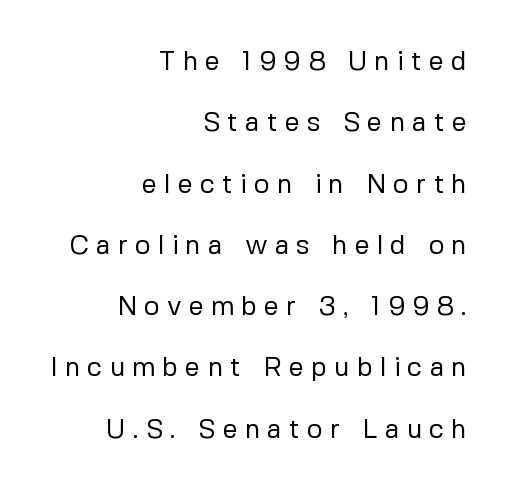
This rendering features lettering with no underline. Style check: upright. Someone cranked the tracking dial way up on this one. You could fit nearly another row in the gap between these rows.
